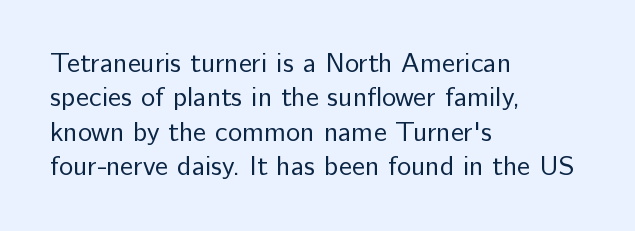
The image shows 27 px text type, upright; set left-aligned, normal line spacing (1.27x), normal letter spacing, not underlined.
